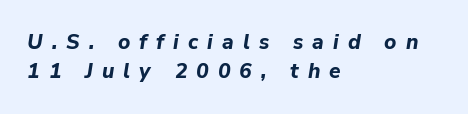
{"italic": "yes", "lean": "right", "slant_degrees": 9, "bold": "yes", "underline": "no", "align": "left", "line_spacing": "normal", "line_spacing_ratio": 1.4, "letter_spacing": "wide", "letter_spacing_em": 0.43, "glyph_px": 21}
